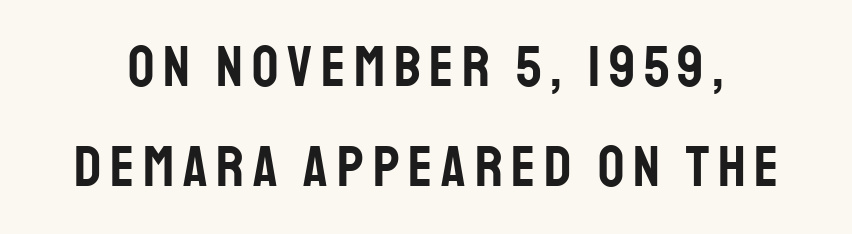
The passage shown is not underscored anywhere. Italic? Not at all — the glyphs are vertical. These lines are rendered in a variable-pitch font. The type family on display is of the sans-serif kind.
